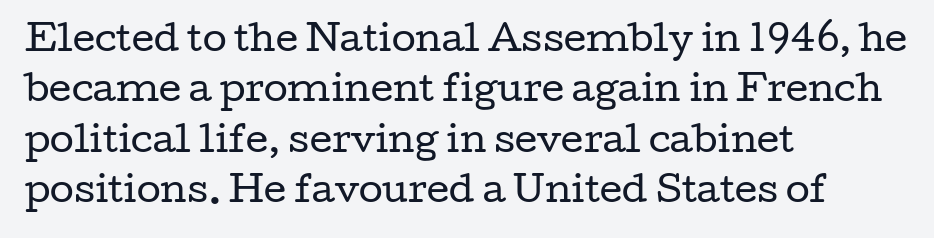
{"serif": "yes", "italic": "no", "bold": "no", "weight": "regular", "width": "wide", "stroke_contrast": "low", "x_height": "medium", "monospaced": "no", "underline": "no", "align": "left", "line_spacing": "normal", "line_spacing_ratio": 1.44, "letter_spacing": "normal", "letter_spacing_em": 0.0, "glyph_px": 35}
